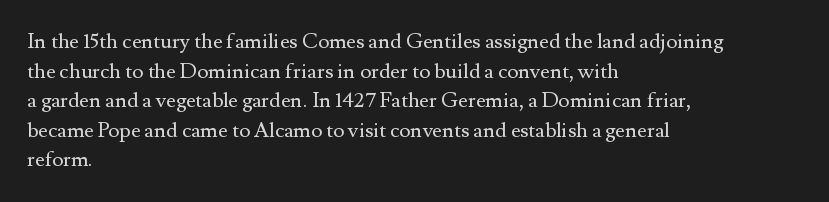
The image shows 21 px text type, upright; set left-aligned, normal line spacing (1.41x), normal letter spacing, not underlined.
